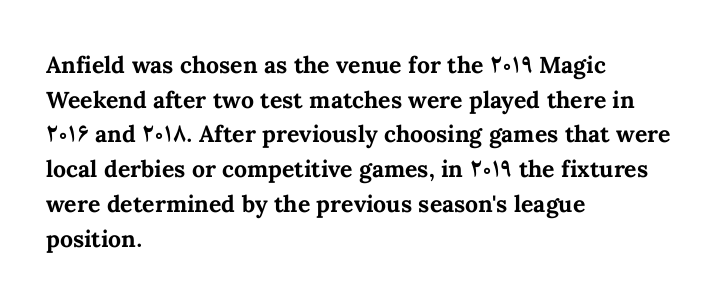
The image shows 23 px bold type, upright; set left-aligned, normal line spacing (1.51x), normal letter spacing, not underlined.
